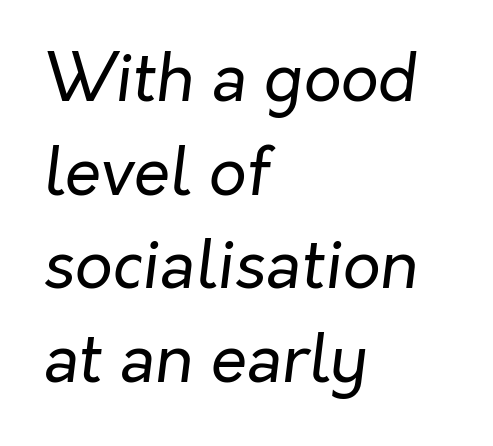
The image shows 66 px regular-weight type, italic (leaning right); set left-aligned, normal line spacing (1.42x), normal letter spacing, not underlined; low stroke contrast and a medium x-height.
